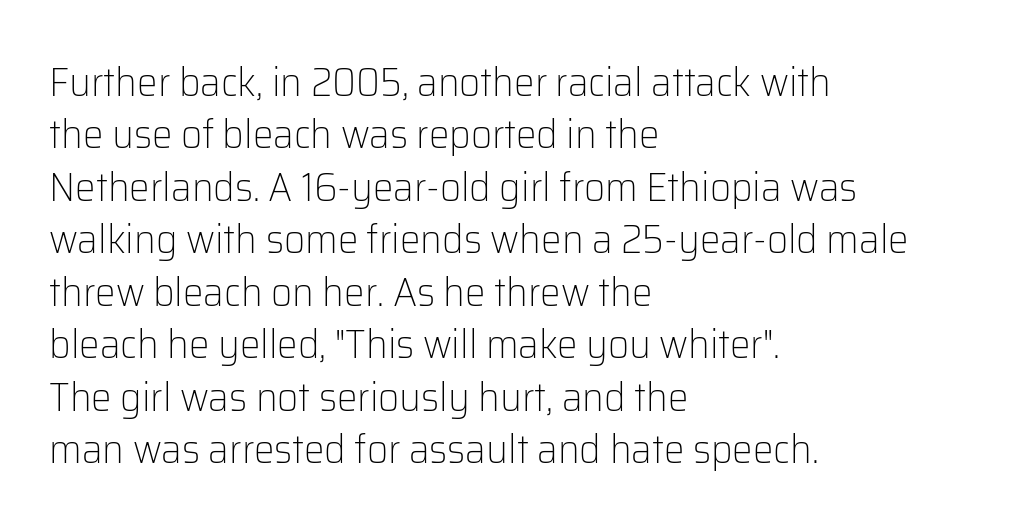
{"serif": "no", "italic": "no", "bold": "no", "weight": "light", "width": "normal", "stroke_contrast": "low", "x_height": "medium", "monospaced": "no", "underline": "no", "align": "left", "line_spacing": "normal", "line_spacing_ratio": 1.28, "letter_spacing": "normal", "letter_spacing_em": 0.0, "glyph_px": 41}
